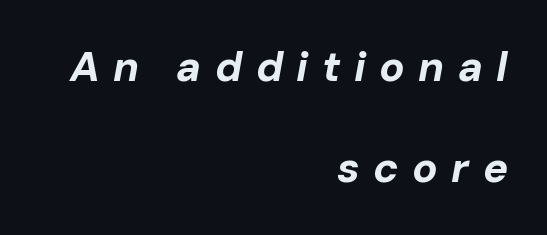
Horizontal alignment here is rightward, an uncommon choice for prose. Bare-footed words on every line. Is there much room between lines? Yes — plenty of vertical air separates them. Notice how thick the strokes are: this is what a full bold looks like. The tracking jumps out immediately: characters are airy and widely separated. The face used here is proportionally spaced, like ordinary book or web type.
